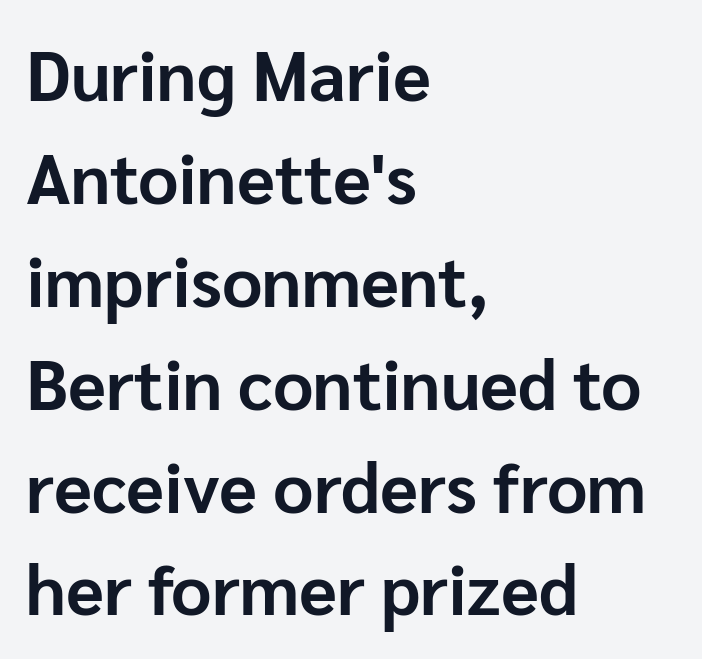
{"serif": "no", "italic": "no", "bold": "yes", "weight": "bold", "width": "normal", "stroke_contrast": "low", "x_height": "medium", "monospaced": "no", "underline": "no", "align": "left", "line_spacing": "normal", "line_spacing_ratio": 1.47, "letter_spacing": "normal", "letter_spacing_em": 0.0, "glyph_px": 70}
